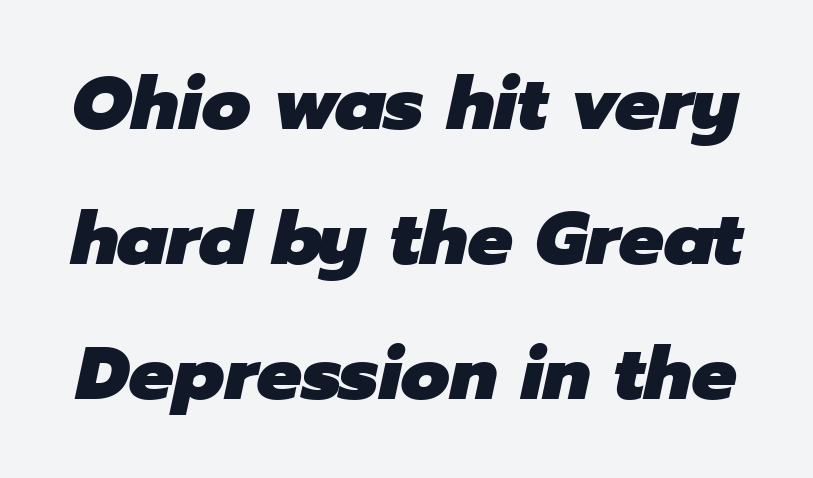
The image shows 75 px heavy type, italic (leaning right); set line spacing 1.8x, normal letter spacing, not underlined; low stroke contrast and a medium x-height.
